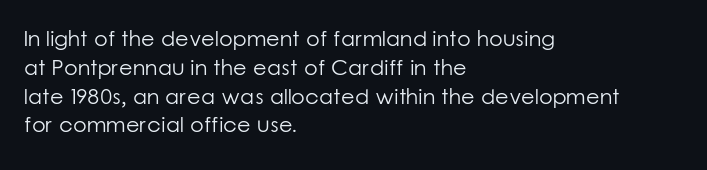
{"italic": "no", "bold": "no", "underline": "no", "align": "left", "line_spacing": "normal", "line_spacing_ratio": 1.31, "letter_spacing": "normal", "letter_spacing_em": 0.0, "glyph_px": 22}
